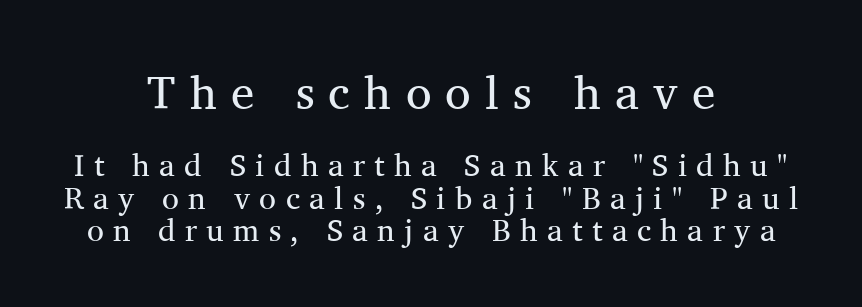
The image shows 47 px regular-weight serif type, upright; set centered, tight line spacing (1.04x), unusually wide letter spacing (+0.3 em), not underlined; the first (top) block is 1.52x larger; medium stroke contrast and a medium x-height.
